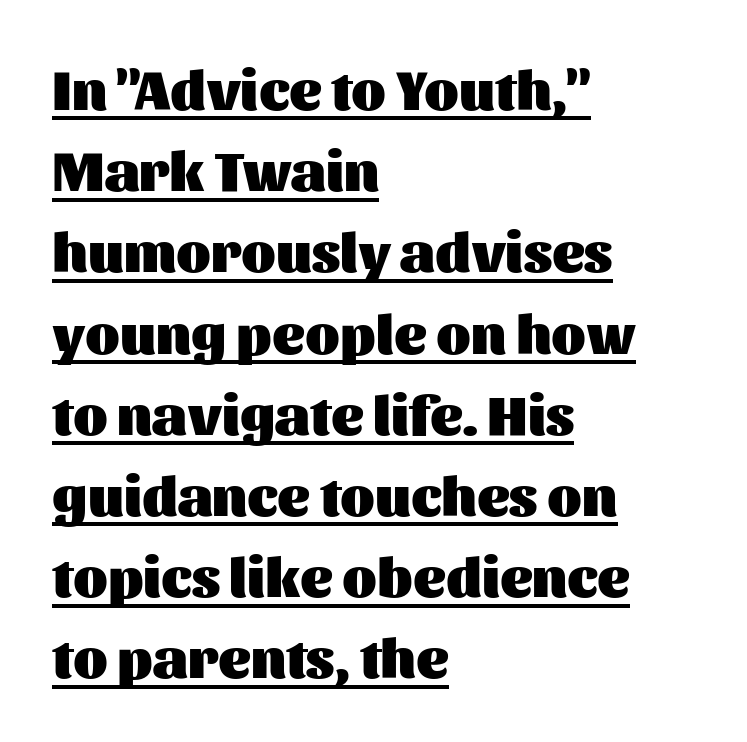
Evenly set lines give the paragraph a standard silhouette. Underline: present. Observe the absence of serifs on each vertical stroke in this sample. Look at the stroke-to-counter ratio: heavy, a bold. If you drew a line through each stem, it would be perfectly vertical.
